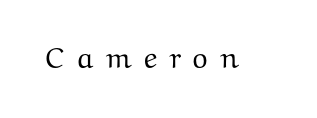
{"serif": "yes", "italic": "no", "width": "wide", "stroke_contrast": "medium", "x_height": "medium", "monospaced": "no", "underline": "no", "letter_spacing": "wide", "letter_spacing_em": 0.39, "glyph_px": 29}
